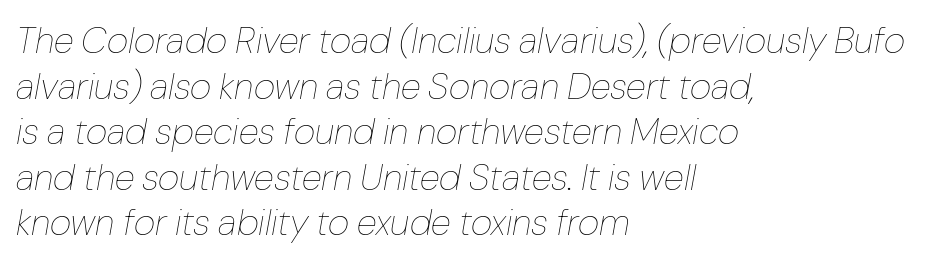
Q: Is the text bold? A: No.
Q: Is the text italic (slanted)? A: Yes, it leans right by about 10 degrees.
Q: Is the text underlined? A: No.
Q: How is the paragraph aligned? A: Left-aligned.
Q: Is the spacing between letters normal or unusually wide? A: Normal.
Q: Width (condensed, normal, or wide)? A: Normal.
Q: Stroke contrast? A: Low.
Q: x-height? A: Medium.
Q: Monospaced? A: No.
